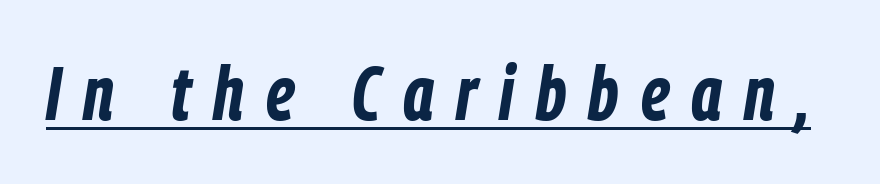
The image shows 76 px bold, condensed type, italic (leaning right); set unusually wide letter spacing (+0.29 em), underlined; low stroke contrast and a medium x-height.
